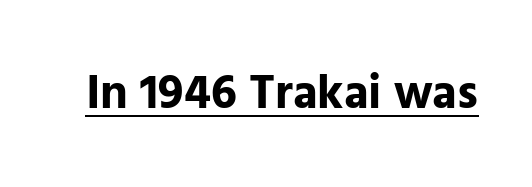
Heavy, bold letterforms. A baseline rule has been typeset under these characters. Compared with typical body copy, the letter spacing here is the same. These lines are rendered in a variable-pitch font.
